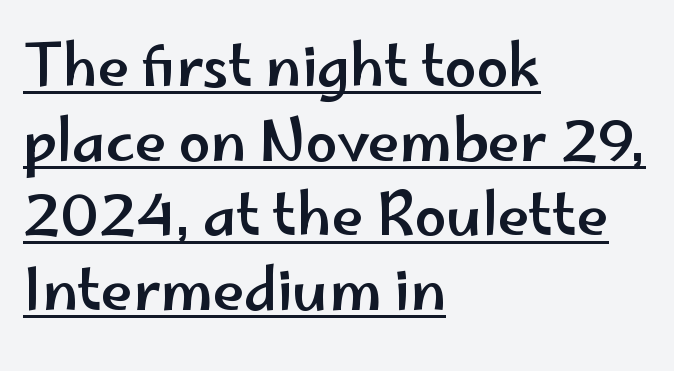
The image shows 57 px wide sans-serif type, upright; set left-aligned, normal line spacing (1.31x), normal letter spacing, underlined; low stroke contrast and a small x-height.
